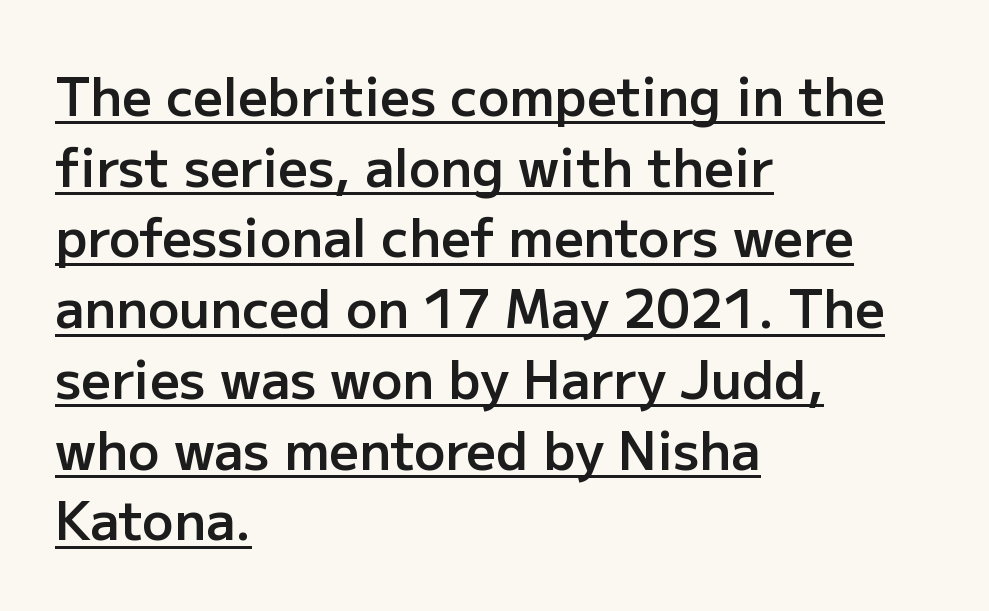
Q: Is the text bold? A: Semi-bold.
Q: Is the text italic (slanted)? A: No, it is upright.
Q: Is the typeface a serif or a sans-serif typeface? A: Sans-serif.
Q: Is the text underlined? A: Yes.
Q: How is the paragraph aligned? A: Left-aligned.
Q: Is the spacing between letters normal or unusually wide? A: Normal.
Q: Is the spacing between lines tight, normal or loose? A: Normal.
Q: Width (condensed, normal, or wide)? A: Normal.
Q: Stroke contrast? A: Low.
Q: x-height? A: Medium.
Q: Monospaced? A: No.
